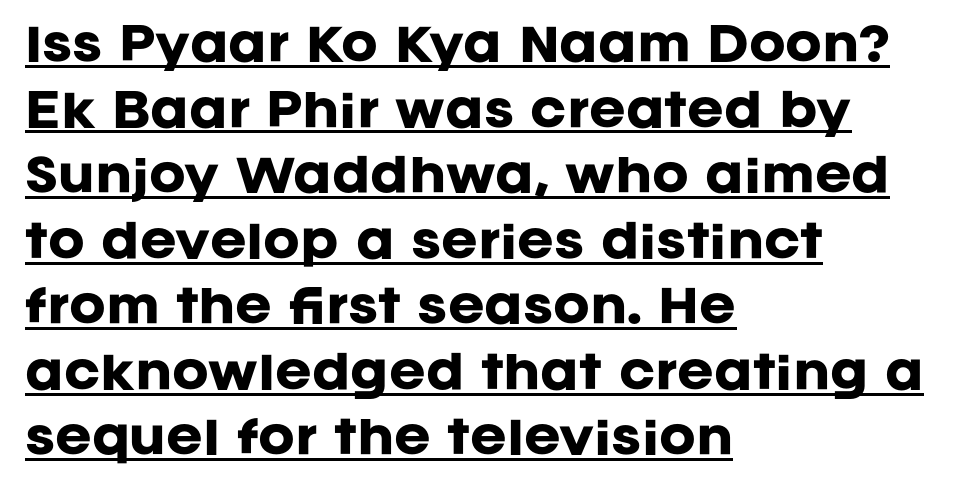
Q: Is the text bold? A: Yes.
Q: Is the text italic (slanted)? A: No, it is upright.
Q: Is the typeface a serif or a sans-serif typeface? A: Sans-serif.
Q: Is the text underlined? A: Yes.
Q: How is the paragraph aligned? A: Left-aligned.
Q: Is the spacing between letters normal or unusually wide? A: Normal.
Q: Is the spacing between lines tight, normal or loose? A: Normal.
Q: Width (condensed, normal, or wide)? A: Normal.
Q: Stroke contrast? A: Low.
Q: x-height? A: Large.
Q: Monospaced? A: No.
